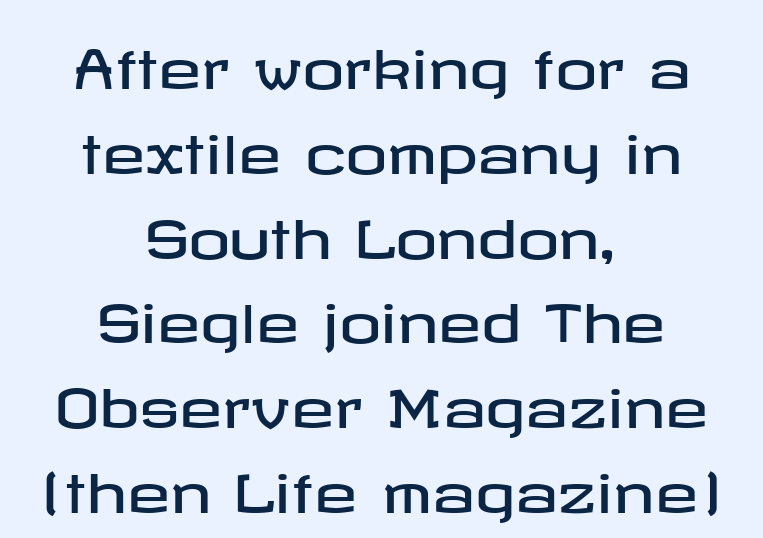
{"serif": "no", "italic": "no", "width": "wide", "stroke_contrast": "low", "x_height": "medium", "underline": "no", "align": "center", "line_spacing": "normal", "line_spacing_ratio": 1.63, "letter_spacing": "normal", "letter_spacing_em": 0.0, "glyph_px": 52}
